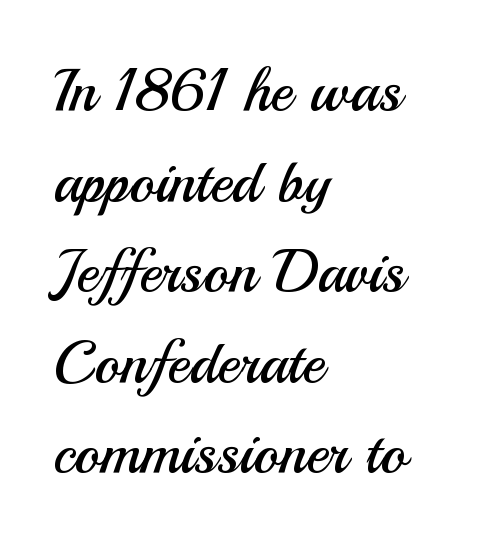
{"serif": "no", "bold": "no", "weight": "regular", "width": "normal", "stroke_contrast": "medium", "x_height": "small", "monospaced": "no", "underline": "no", "align": "left", "line_spacing": "normal", "line_spacing_ratio": 1.51, "letter_spacing": "normal", "letter_spacing_em": 0.0, "glyph_px": 60}
